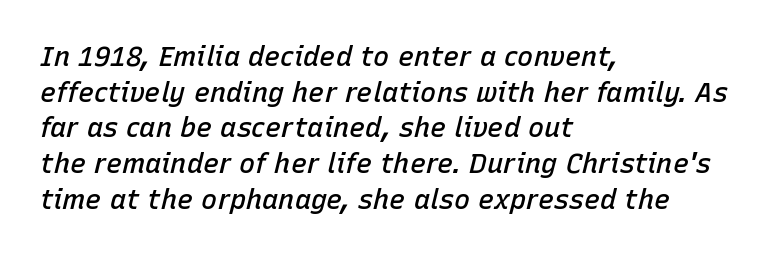
The face used here has a pronounced slope to its letters. Vertical spacing — default. Firm but not heavy-handed strokes: this text is semibold. Leftover space on each line is placed entirely after the last word.
